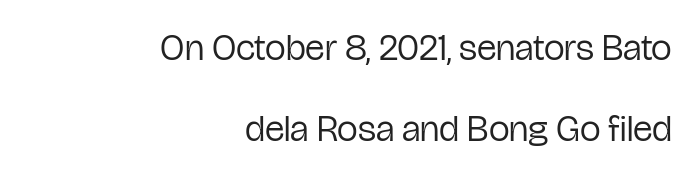
{"serif": "no", "italic": "no", "bold": "no", "weight": "regular", "width": "condensed", "stroke_contrast": "low", "x_height": "medium", "monospaced": "no", "underline": "no", "align": "right", "line_spacing": "loose", "line_spacing_ratio": 2.2, "letter_spacing": "normal", "letter_spacing_em": 0.0, "glyph_px": 37}
